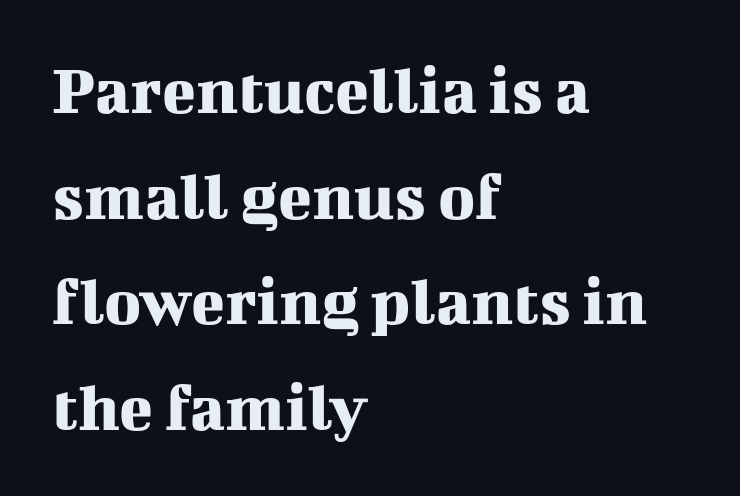
These lines sit exactly where default settings would place them. The lettering stays uniformly vertical, giving the passage a roman look. The glyphs in this specimen are seriffed. Inter-character spacing is left at the font's built-in metrics. The rendering anchors every line to the left-hand side. The rendering uses natural spacing where letterforms have individual widths.
